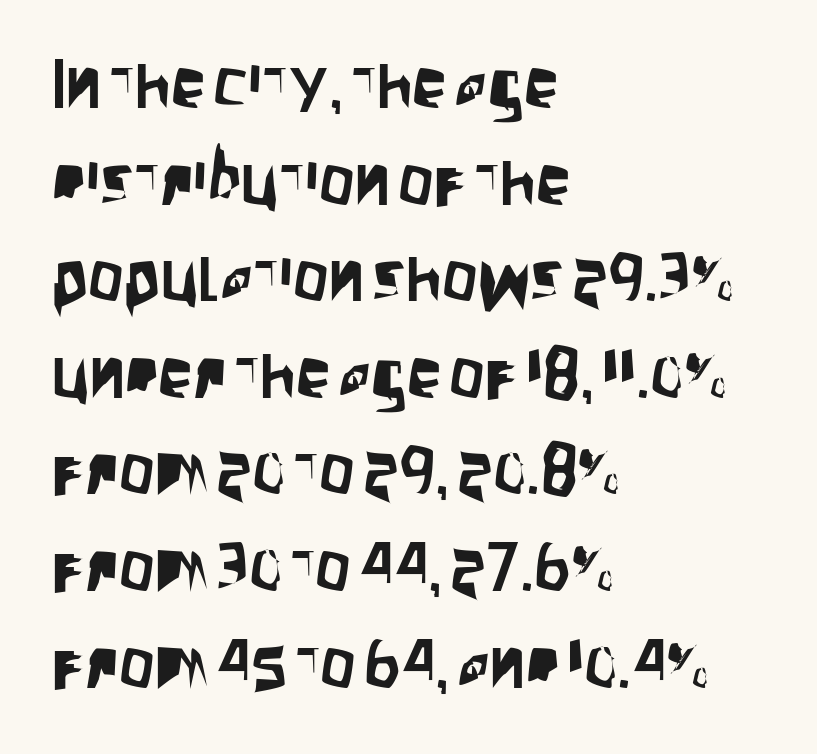
Q: Is the text italic (slanted)? A: No, it is upright.
Q: Is the typeface a serif or a sans-serif typeface? A: Sans-serif.
Q: Is the text underlined? A: No.
Q: How is the paragraph aligned? A: Left-aligned.
Q: Is the spacing between letters normal or unusually wide? A: Normal.
Q: Is the spacing between lines tight, normal or loose? A: Normal.
Q: Width (condensed, normal, or wide)? A: Condensed.
Q: Stroke contrast? A: Low.
Q: x-height? A: Large.
Q: Monospaced? A: No.
